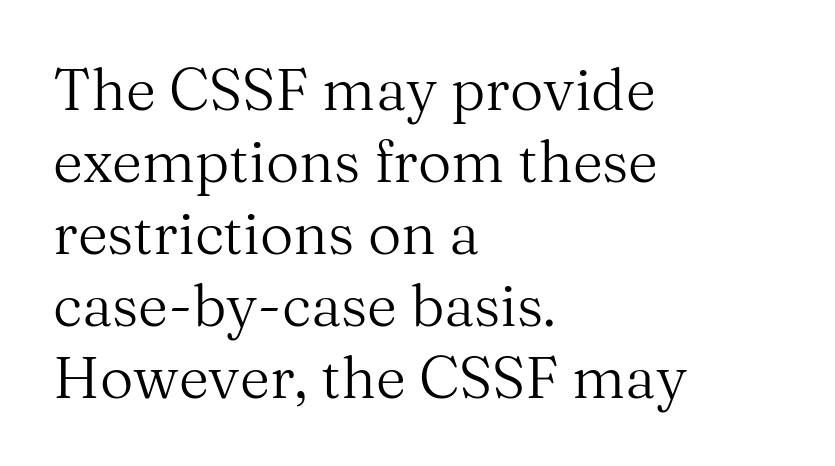
Q: Is the text bold? A: No.
Q: Is the text italic (slanted)? A: No, it is upright.
Q: Is the typeface a serif or a sans-serif typeface? A: Serif.
Q: Is the text underlined? A: No.
Q: How is the paragraph aligned? A: Left-aligned.
Q: Is the spacing between letters normal or unusually wide? A: Normal.
Q: Width (condensed, normal, or wide)? A: Normal.
Q: Stroke contrast? A: Medium.
Q: x-height? A: Medium.
Q: Monospaced? A: No.
